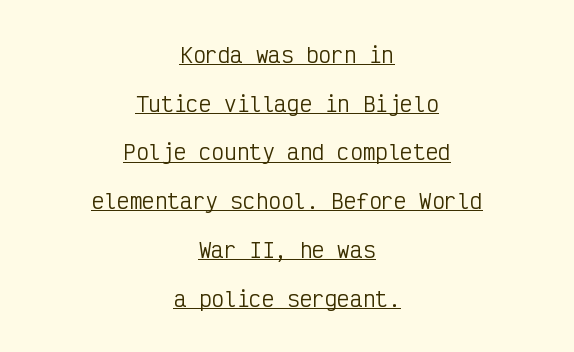
Q: Is the text bold? A: No.
Q: Is the text italic (slanted)? A: No, it is upright.
Q: Is the text underlined? A: Yes.
Q: How is the paragraph aligned? A: Centered.
Q: Is the spacing between letters normal or unusually wide? A: Normal.
Q: Is the spacing between lines tight, normal or loose? A: Loose.
